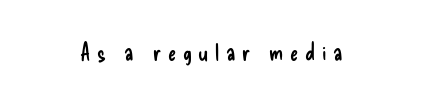
{"italic": "no", "bold": "no", "underline": "no", "letter_spacing": "wide", "letter_spacing_em": 0.28, "glyph_px": 24}
